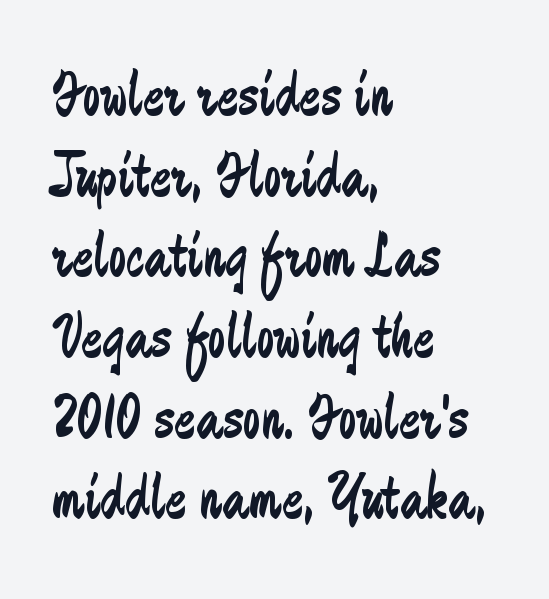
{"serif": "no", "bold": "no", "weight": "regular", "width": "condensed", "stroke_contrast": "low", "x_height": "small", "monospaced": "no", "underline": "no", "align": "left", "line_spacing": "normal", "line_spacing_ratio": 1.26, "letter_spacing": "normal", "letter_spacing_em": 0.0, "glyph_px": 64}
